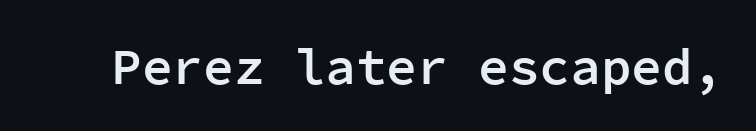
Every character here occupies the same horizontal width, giving the sample a typewriter-like rhythm. The type family on display is of the sans-serif kind. A typesetter would call this zero additional tracking. Decoration check: the copy has no underline. The sample has been set in demibold, a notch under bold. This is roman type, the default non-slanted kind.
